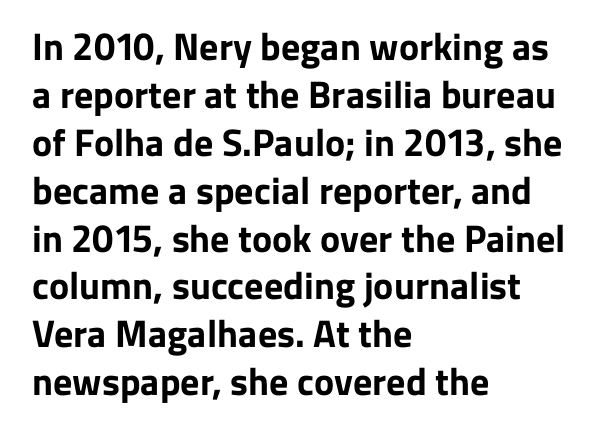
Q: Is the text bold? A: Yes.
Q: Is the text italic (slanted)? A: No, it is upright.
Q: Is the typeface a serif or a sans-serif typeface? A: Sans-serif.
Q: Is the text underlined? A: No.
Q: How is the paragraph aligned? A: Left-aligned.
Q: Is the spacing between letters normal or unusually wide? A: Normal.
Q: Is the spacing between lines tight, normal or loose? A: Normal.
Q: Width (condensed, normal, or wide)? A: Normal.
Q: Stroke contrast? A: Low.
Q: x-height? A: Medium.
Q: Monospaced? A: No.
